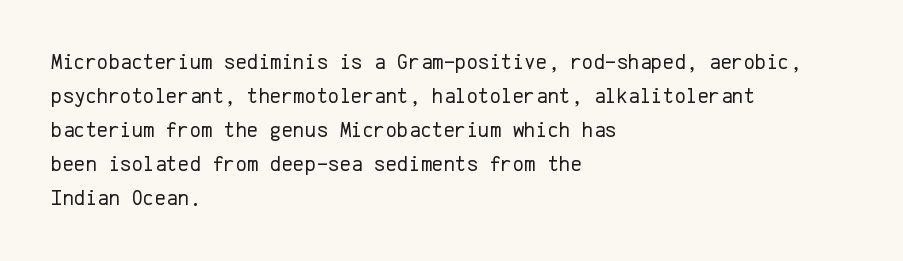
Q: Is the text bold? A: No.
Q: Is the text italic (slanted)? A: No, it is upright.
Q: Is the text underlined? A: No.
Q: How is the paragraph aligned? A: Left-aligned.
Q: Is the spacing between letters normal or unusually wide? A: Normal.
Q: Is the spacing between lines tight, normal or loose? A: Normal.
